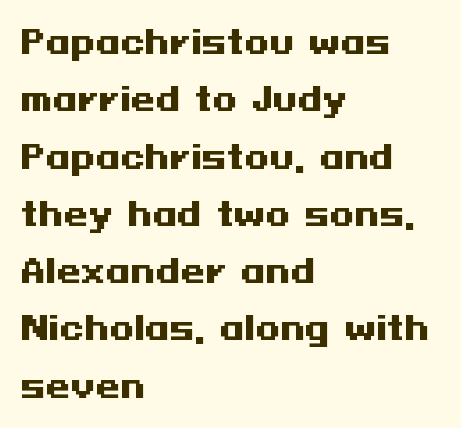
Caption: multi-line text, flush left, ragged right. Unlike italic type, these characters show no tilt at all. Each row of text sits above clean, open space. Short note: letters normally spaced.
